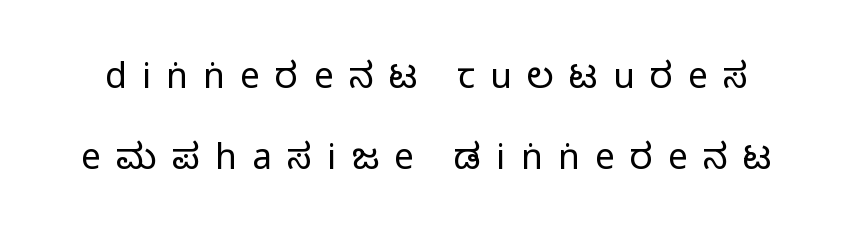
Q: Is the text italic (slanted)? A: No, it is upright.
Q: Is the typeface a serif or a sans-serif typeface? A: Sans-serif.
Q: Is the text underlined? A: No.
Q: Is the spacing between letters normal or unusually wide? A: Unusually wide.
Q: Is the spacing between lines tight, normal or loose? A: Loose.
Q: Width (condensed, normal, or wide)? A: Condensed.
Q: Stroke contrast? A: Medium.
Q: Monospaced? A: No.
